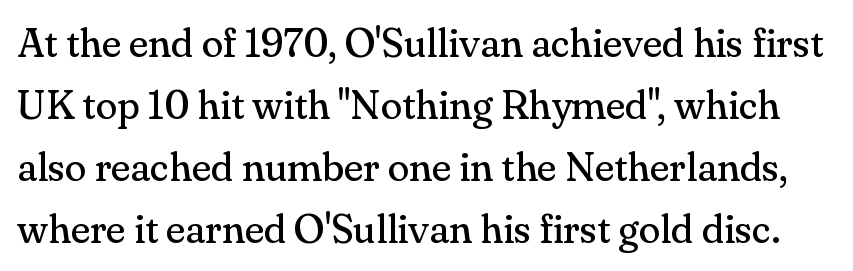
{"serif": "yes", "italic": "no", "bold": "no", "weight": "regular", "width": "normal", "stroke_contrast": "medium", "x_height": "small", "monospaced": "no", "underline": "no", "line_spacing": "normal", "line_spacing_ratio": 1.55, "letter_spacing": "normal", "letter_spacing_em": 0.0, "glyph_px": 40}
